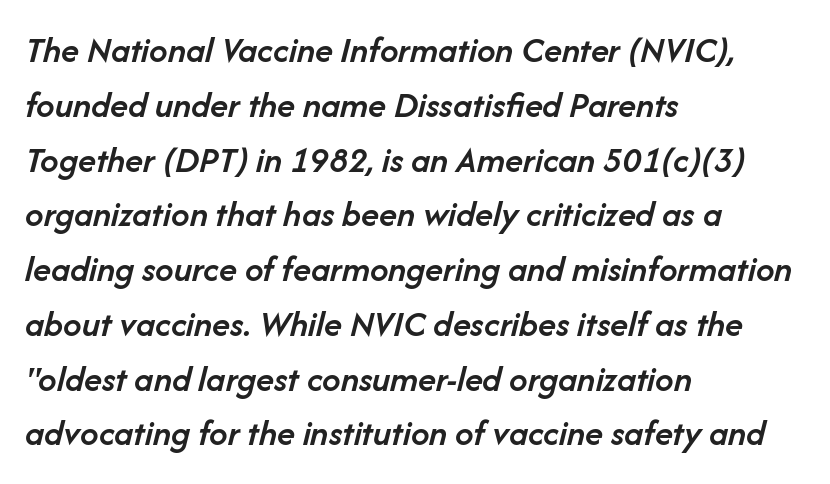
The image shows 37 px semibold type, italic (leaning right); set left-aligned, normal line spacing (1.48x), normal letter spacing, not underlined; low stroke contrast and a medium x-height.
